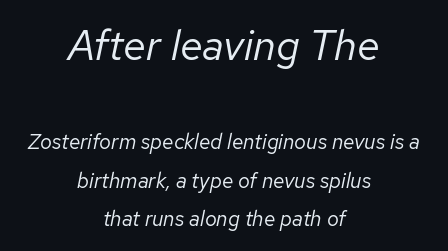
{"italic": "yes", "lean": "right", "slant_degrees": 12, "bold": "no", "weight": "regular", "width": "normal", "stroke_contrast": "low", "x_height": "medium", "monospaced": "no", "underline": "no", "align": "center", "line_spacing_ratio": 1.83, "letter_spacing": "normal", "letter_spacing_em": 0.0, "larger_block": "first", "size_ratio": 2.0, "glyph_px": 42}
